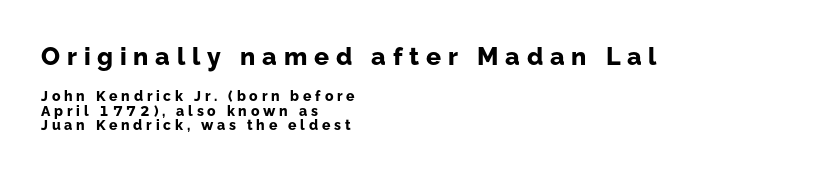
Q: Is the text bold? A: Yes.
Q: Is the text italic (slanted)? A: No, it is upright.
Q: Is the text underlined? A: No.
Q: How is the paragraph aligned? A: Left-aligned.
Q: Is the spacing between letters normal or unusually wide? A: Unusually wide.
Q: Is the spacing between lines tight, normal or loose? A: Tight.
Q: Which block of text is set in a larger size, the first (top) or the second (bottom)? A: The first (top) one.
